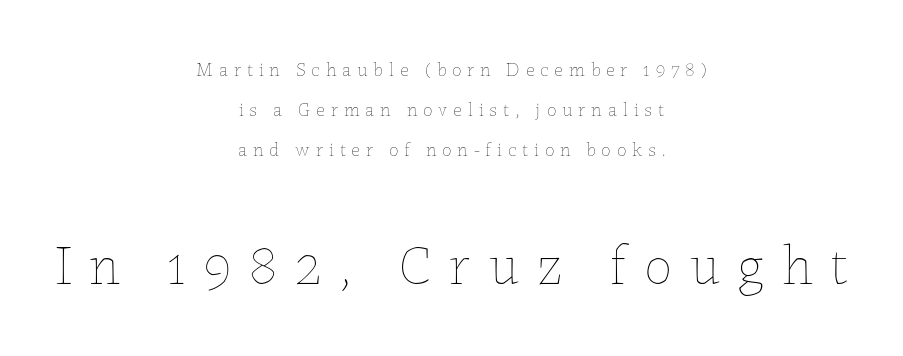
The image shows 56 px thin type, upright; set centered, loose line spacing (2.11x), unusually wide letter spacing (+0.31 em), not underlined; the second (bottom) block is 2.95x larger; low stroke contrast and a medium x-height.
